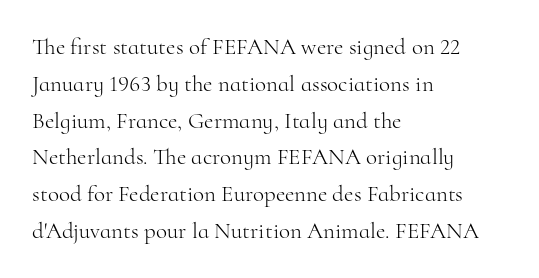
The rendering uses a moderate line-height, typical for paragraphs. The cut favours lightness, reaching ordinary text weight at its darkest. This is roman type, the default non-slanted kind. A student would call this left alignment; a typographer would say flush left, rag right. Honestly, there is no underline to notice here at all. The letterforms sit shoulder to shoulder at normal distance.
